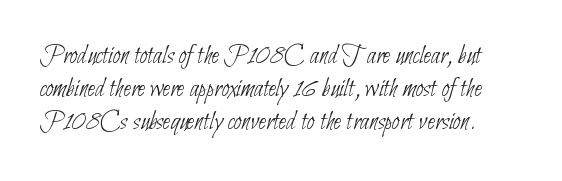
Counters stay open thanks to moderate or lighter strokes. The glyphs are unaccompanied by any horizontal stroke below them. Nobody touched the tracking dial on this one.
